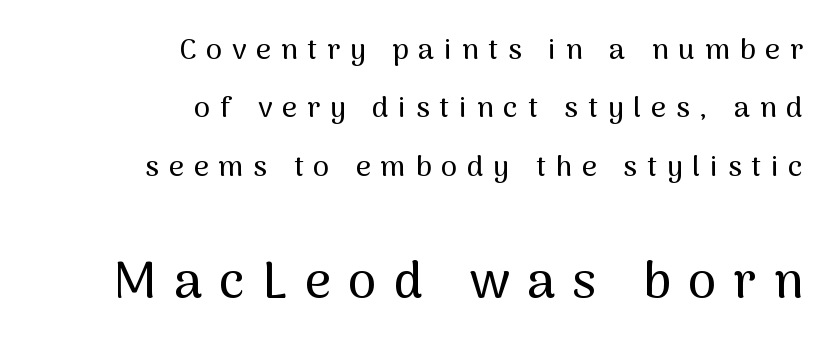
Q: Is the text italic (slanted)? A: No, it is upright.
Q: Is the typeface a serif or a sans-serif typeface? A: Sans-serif.
Q: Is the text underlined? A: No.
Q: How is the paragraph aligned? A: Right-aligned.
Q: Is the spacing between letters normal or unusually wide? A: Unusually wide.
Q: Is the spacing between lines tight, normal or loose? A: Loose.
Q: Which block of text is set in a larger size, the first (top) or the second (bottom)? A: The second (bottom) one.
Q: Width (condensed, normal, or wide)? A: Normal.
Q: Stroke contrast? A: Medium.
Q: x-height? A: Medium.
Q: Monospaced? A: No.
